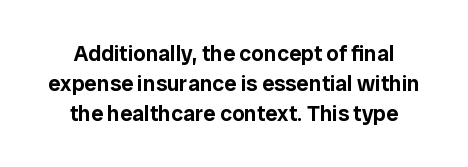
Does the copy run flush right? No — it is centered line by line. Bare-footed words on every line. Inter-character spacing is left at the font's built-in metrics. The lines sit at an ordinary, default distance from one another. Unlike italic type, these characters show no tilt at all.
